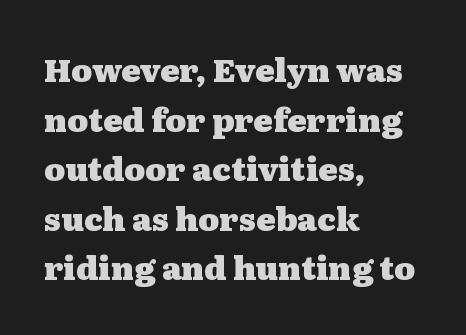
{"serif": "yes", "italic": "no", "bold": "yes", "weight": "heavy", "width": "wide", "stroke_contrast": "medium", "x_height": "medium", "monospaced": "no", "underline": "no", "align": "left", "line_spacing": "normal", "line_spacing_ratio": 1.55, "letter_spacing": "normal", "letter_spacing_em": 0.0, "glyph_px": 32}
